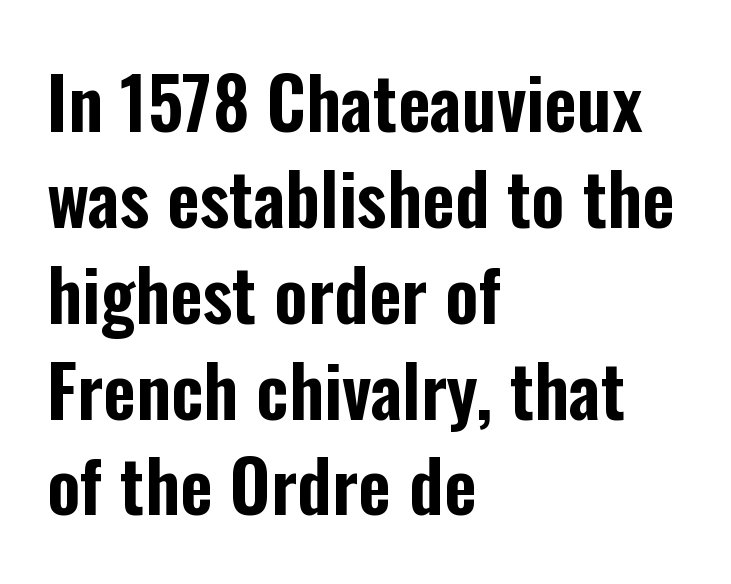
{"serif": "no", "italic": "no", "width": "condensed", "stroke_contrast": "low", "x_height": "medium", "monospaced": "no", "underline": "no", "align": "left", "line_spacing": "normal", "line_spacing_ratio": 1.35, "letter_spacing": "normal", "letter_spacing_em": 0.0, "glyph_px": 71}
